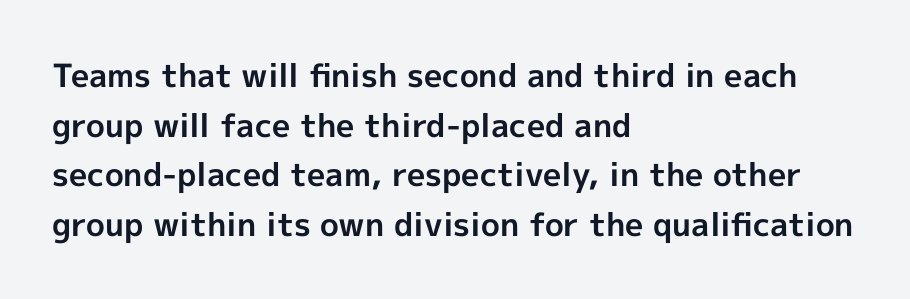
Q: Is the text bold? A: Yes.
Q: Is the text italic (slanted)? A: No, it is upright.
Q: Is the typeface a serif or a sans-serif typeface? A: Sans-serif.
Q: Is the text underlined? A: No.
Q: How is the paragraph aligned? A: Left-aligned.
Q: Is the spacing between letters normal or unusually wide? A: Normal.
Q: Is the spacing between lines tight, normal or loose? A: Normal.
Q: Width (condensed, normal, or wide)? A: Normal.
Q: x-height? A: Medium.
Q: Monospaced? A: No.
